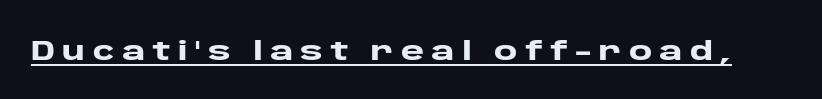
The image shows 28 px heavy, wide sans-serif type, upright; set unusually wide letter spacing (+0.26 em), underlined; low stroke contrast and a large x-height.
